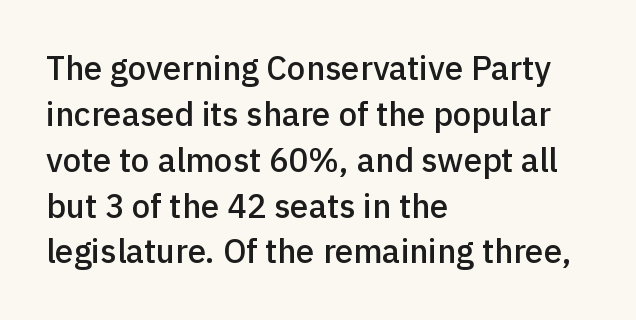
{"serif": "no", "italic": "no", "bold": "semi", "weight": "semibold", "width": "normal", "x_height": "medium", "monospaced": "no", "underline": "no", "align": "left", "line_spacing": "normal", "line_spacing_ratio": 1.39, "letter_spacing": "normal", "letter_spacing_em": 0.0, "glyph_px": 33}
